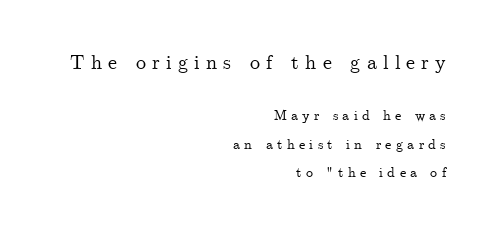
{"italic": "no", "underline": "no", "align": "right", "line_spacing": "loose", "line_spacing_ratio": 2.02, "letter_spacing": "wide", "letter_spacing_em": 0.31, "larger_block": "first", "size_ratio": 1.43, "glyph_px": 20}
